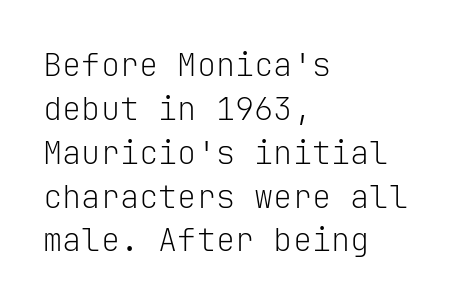
{"serif": "no", "italic": "no", "bold": "no", "weight": "light", "width": "normal", "stroke_contrast": "low", "x_height": "medium", "monospaced": "yes", "underline": "no", "align": "left", "line_spacing": "normal", "line_spacing_ratio": 1.37, "letter_spacing": "normal", "letter_spacing_em": 0.0, "glyph_px": 32}
